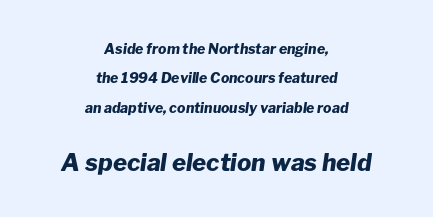
The image shows 24 px bold type, italic (leaning right); set centered, loose line spacing (2.09x), normal letter spacing, not underlined; the second (bottom) block is 1.71x larger.
